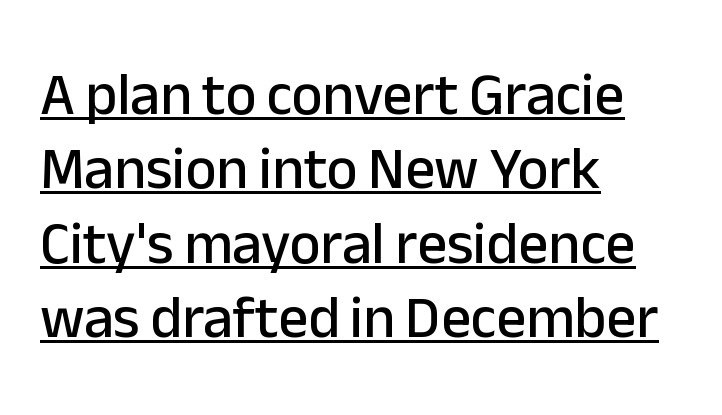
The image shows 59 px sans-serif type, upright; set left-aligned, normal line spacing (1.26x), normal letter spacing, underlined; low stroke contrast and a medium x-height.
